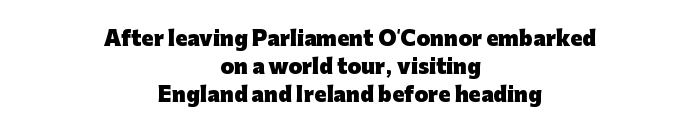
Nobody drew a line under any word here. The lines sit at an ordinary, default distance from one another. Visually the block forms a symmetrical silhouette, jagged on both flanks. Typographic density is high because the face is bold. You can tell it's not italic because the verticals are truly vertical.
